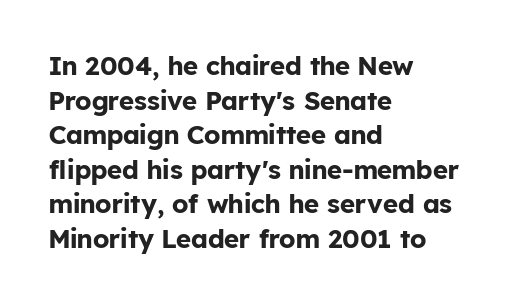
Do the letters lean? They stand straight. Standard letterfit; no display-style spreading of the glyphs. The strip under each line holds only bare page. The rendering anchors every line to the left-hand side. The glyphs have the mass of a bold cut. Quick note: interline space is typical.
